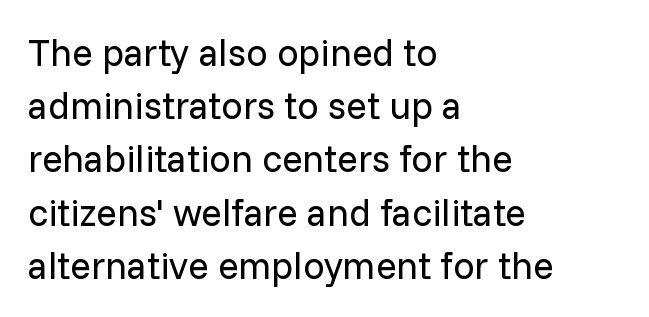
Each letter keeps its own natural width here, so spacing adapts to shape. This rendering leaves character spacing at its baseline value. Leading matches the norm, producing a regular column. Posture: upright roman.
